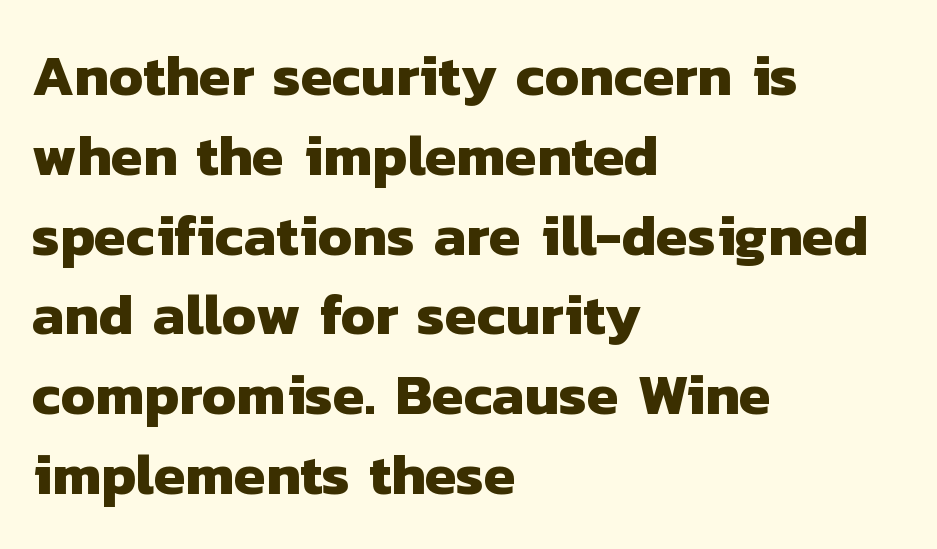
{"serif": "no", "bold": "yes", "weight": "heavy", "width": "normal", "stroke_contrast": "low", "x_height": "medium", "monospaced": "no", "underline": "no", "align": "left", "line_spacing": "normal", "line_spacing_ratio": 1.4, "letter_spacing": "normal", "letter_spacing_em": 0.0, "glyph_px": 57}
